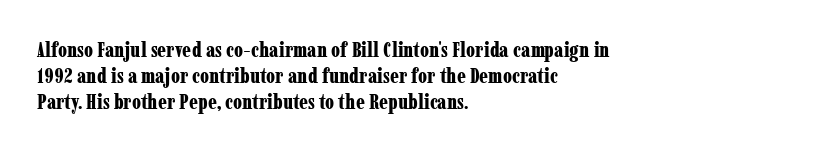
The image shows 21 px bold type, upright; set left-aligned, line spacing 1.24x, normal letter spacing, not underlined.
